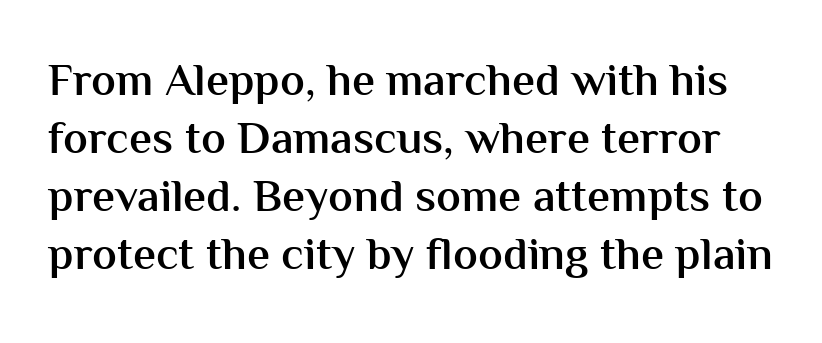
Characters follow at the spacing the type designer built in. As a designer I'd log this as weight 600, semibold. Note the varied advance widths — an 'i' is clearly narrower than an 'm'. Posture: straight, roman, zero tilt.
